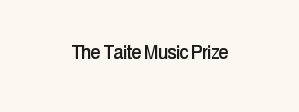
How are the letters spaced? Ordinarily, with no added tracking. The glyphs are unaccompanied by any horizontal stroke below them. When letters stand straight like this, we call the style roman or upright. These lines stack symmetrically, like a column narrowing and widening about its center.
